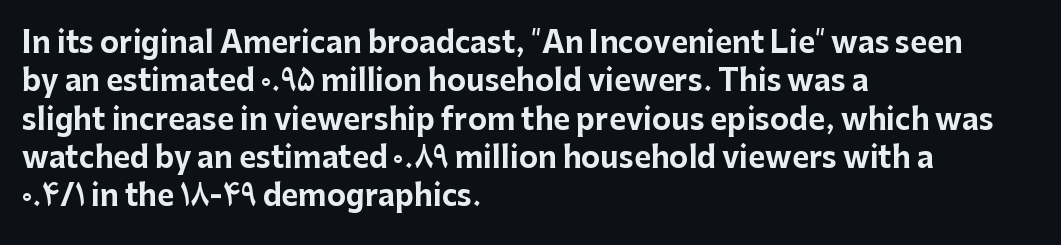
{"serif": "no", "italic": "no", "bold": "yes", "weight": "bold", "width": "normal", "stroke_contrast": "low", "x_height": "medium", "monospaced": "no", "underline": "no", "align": "left", "line_spacing": "normal", "line_spacing_ratio": 1.32, "letter_spacing": "normal", "letter_spacing_em": 0.0, "glyph_px": 29}
